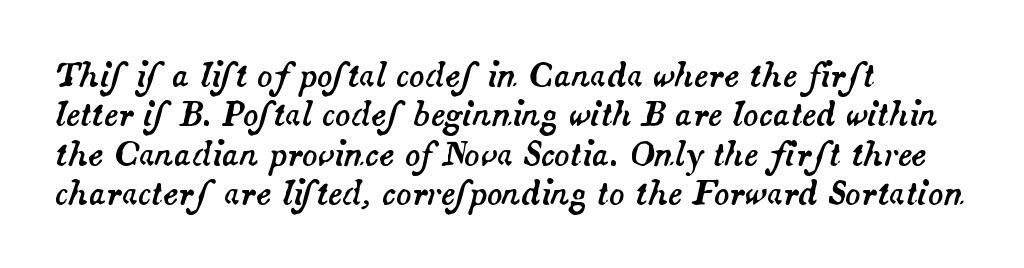
The image shows 32 px text type, italic (leaning right); set left-aligned, line spacing 1.23x, normal letter spacing, not underlined; medium stroke contrast and a small x-height.
